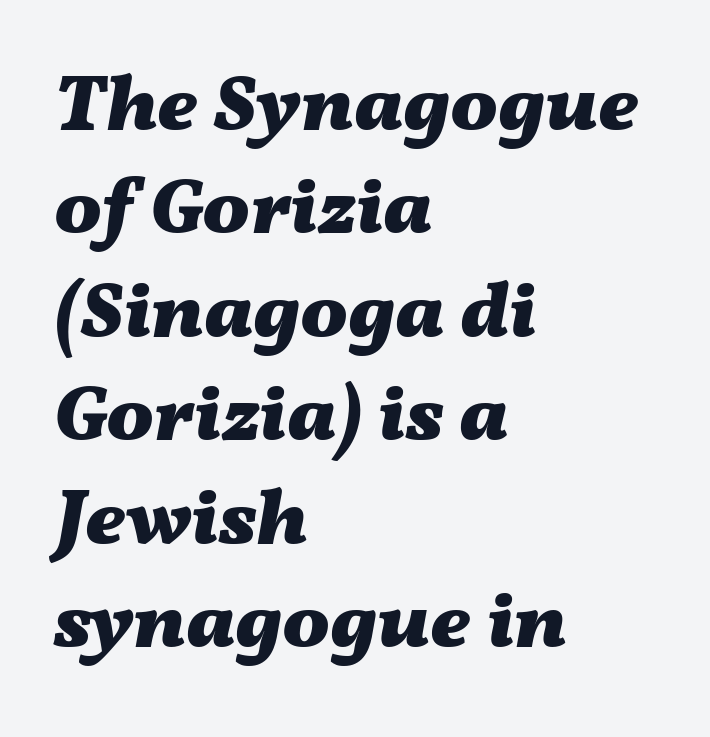
{"italic": "yes", "lean": "right", "slant_degrees": 11, "bold": "yes", "weight": "heavy", "width": "wide", "stroke_contrast": "medium", "x_height": "medium", "monospaced": "no", "underline": "no", "align": "left", "line_spacing": "normal", "line_spacing_ratio": 1.31, "letter_spacing": "normal", "letter_spacing_em": 0.0, "glyph_px": 79}
